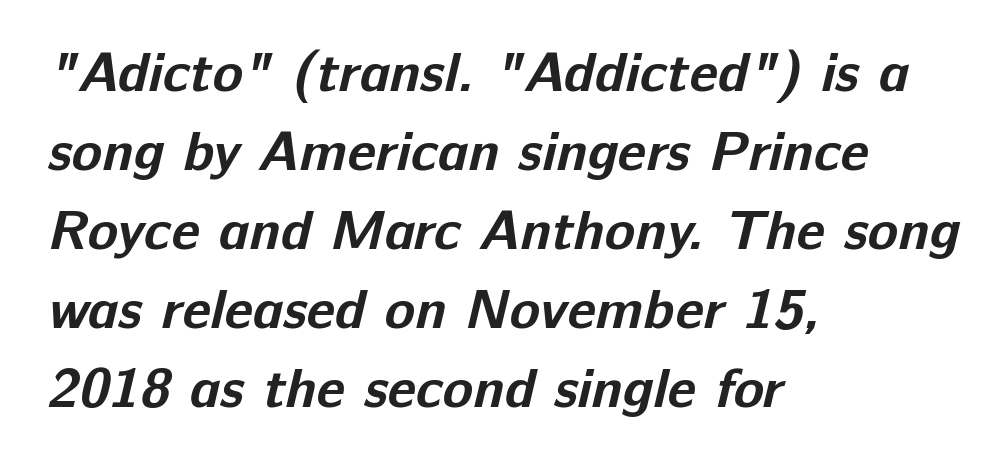
Q: Is the text bold? A: Yes.
Q: Is the typeface a serif or a sans-serif typeface? A: Sans-serif.
Q: Is the text underlined? A: No.
Q: How is the paragraph aligned? A: Left-aligned.
Q: Is the spacing between letters normal or unusually wide? A: Normal.
Q: Is the spacing between lines tight, normal or loose? A: Normal.
Q: Width (condensed, normal, or wide)? A: Normal.
Q: Stroke contrast? A: Low.
Q: x-height? A: Medium.
Q: Monospaced? A: No.
